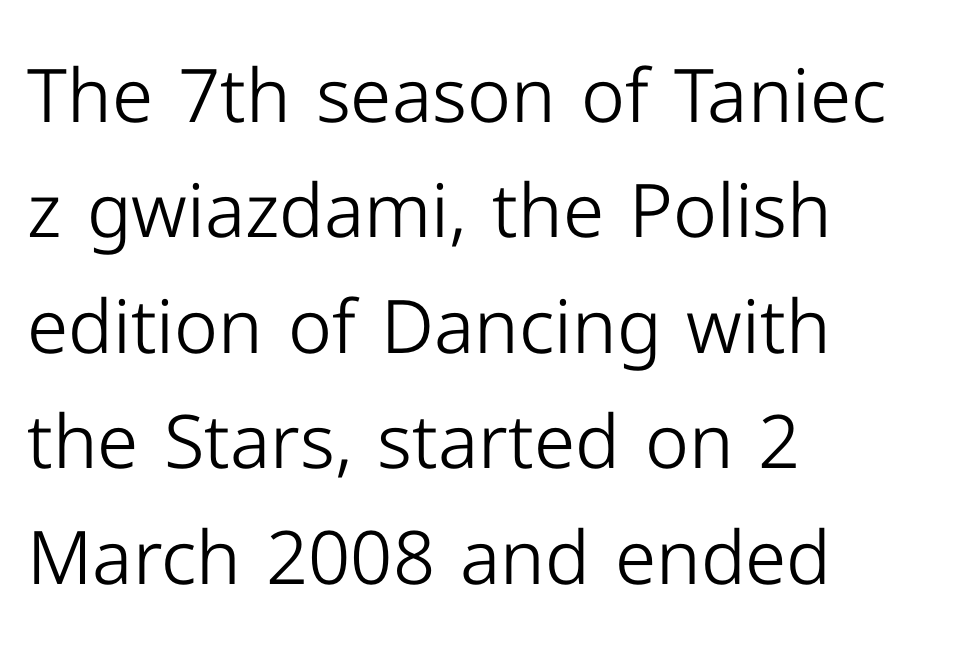
The image shows 74 px light sans-serif type, upright; set left-aligned, normal line spacing (1.56x), normal letter spacing, not underlined; low stroke contrast and a medium x-height.
